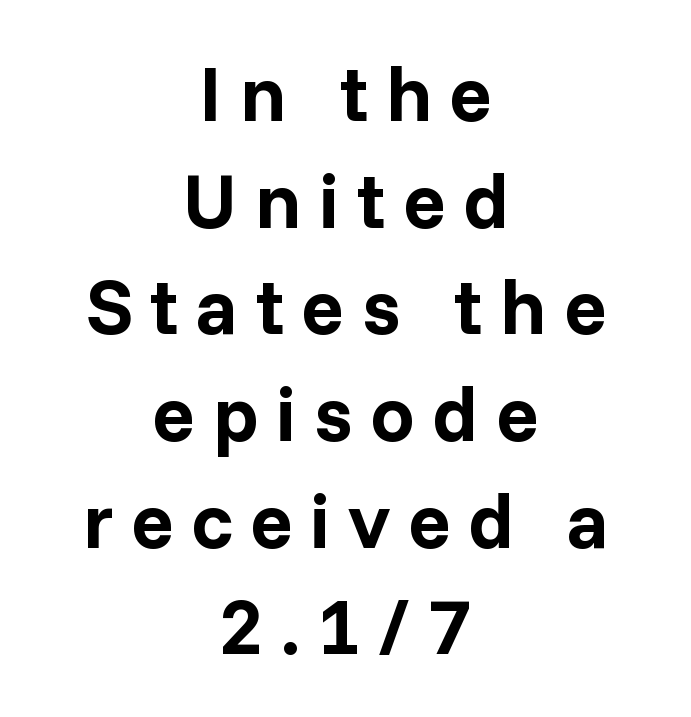
{"serif": "no", "italic": "no", "bold": "yes", "weight": "bold", "width": "normal", "stroke_contrast": "low", "x_height": "medium", "monospaced": "no", "underline": "no", "align": "center", "line_spacing": "normal", "line_spacing_ratio": 1.35, "letter_spacing": "wide", "letter_spacing_em": 0.22, "glyph_px": 79}
